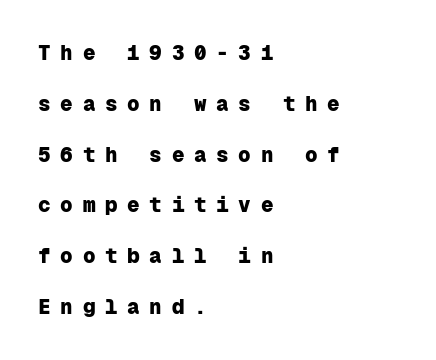
{"italic": "no", "bold": "yes", "underline": "no", "align": "left", "line_spacing": "loose", "line_spacing_ratio": 2.42, "letter_spacing": "wide", "letter_spacing_em": 0.46, "glyph_px": 21}
